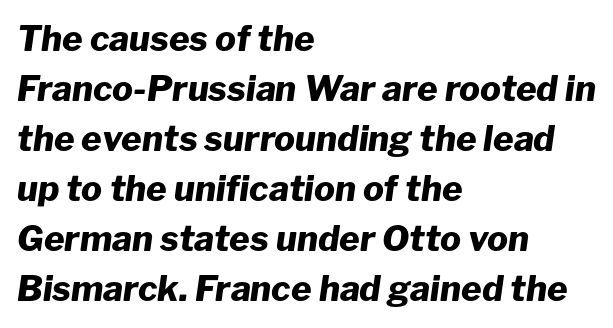
Do the characters align in a grid? No, the font is proportional. Emphasis by weight is at full strength: bold. The specimen reads as italic at a glance. Inter-character spacing is left at the font's built-in metrics. Each row of text sits above clean, open space.
